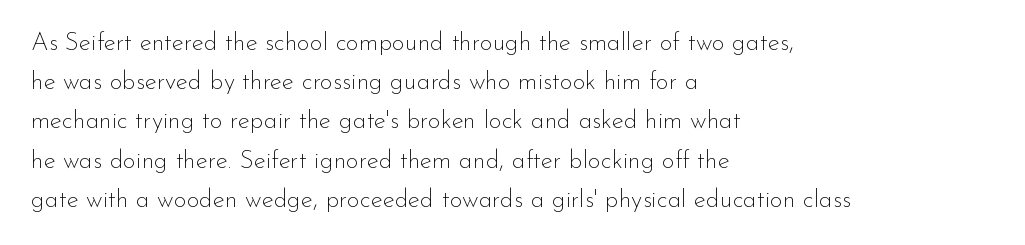
Q: Is the text bold? A: No.
Q: Is the text italic (slanted)? A: No, it is upright.
Q: Is the text underlined? A: No.
Q: How is the paragraph aligned? A: Left-aligned.
Q: Is the spacing between letters normal or unusually wide? A: Normal.
Q: Is the spacing between lines tight, normal or loose? A: Normal.
